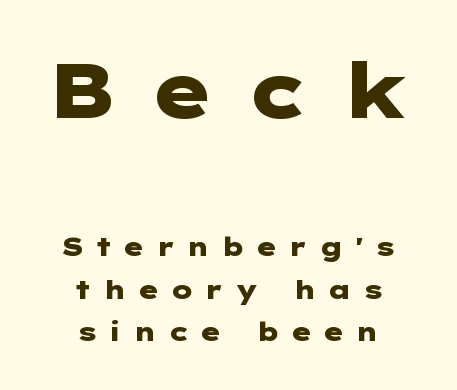
{"serif": "no", "italic": "no", "bold": "yes", "weight": "heavy", "width": "wide", "stroke_contrast": "low", "x_height": "medium", "underline": "no", "align": "center", "line_spacing": "normal", "line_spacing_ratio": 1.65, "letter_spacing": "wide", "letter_spacing_em": 0.41, "larger_block": "first", "size_ratio": 2.96, "glyph_px": 77}
